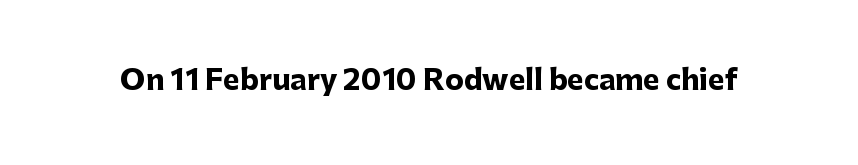
The image shows 28 px heavy sans-serif type, upright; set normal letter spacing, not underlined; low stroke contrast and a medium x-height.
